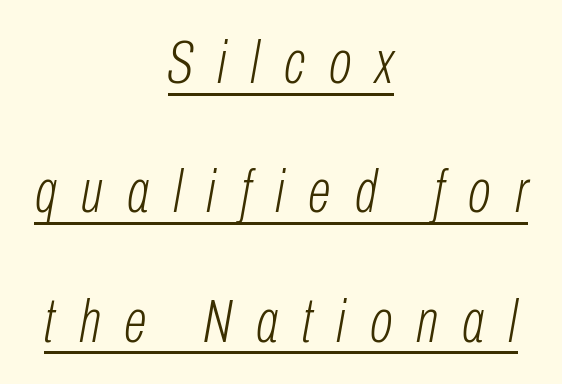
The image shows 61 px light, condensed type, italic (leaning right); set centered, loose line spacing (2.12x), unusually wide letter spacing (+0.39 em), underlined; low stroke contrast and a medium x-height.
